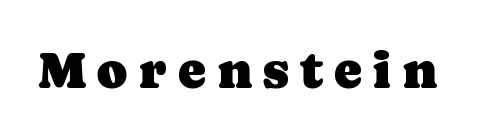
Q: Is the text italic (slanted)? A: No, it is upright.
Q: Is the typeface a serif or a sans-serif typeface? A: Serif.
Q: Is the text underlined? A: No.
Q: Is the spacing between letters normal or unusually wide? A: Unusually wide.
Q: Width (condensed, normal, or wide)? A: Normal.
Q: Stroke contrast? A: Low.
Q: x-height? A: Medium.
Q: Monospaced? A: No.
